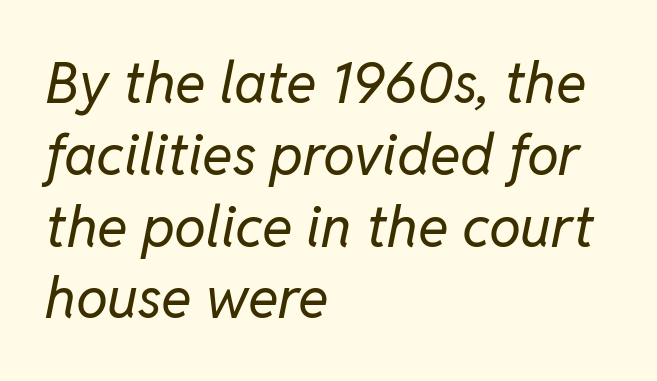
The image shows 57 px regular-weight type, italic (leaning right); set left-aligned, normal line spacing (1.26x), normal letter spacing, not underlined; low stroke contrast and a medium x-height.
